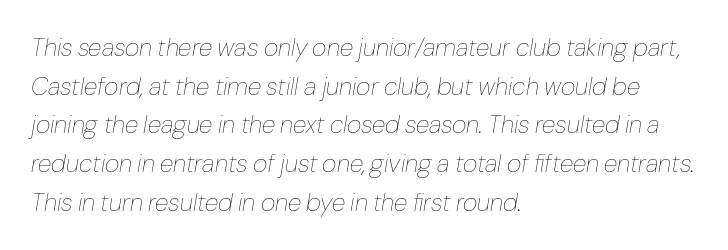
Q: Is the text bold? A: No.
Q: Is the text italic (slanted)? A: Yes, it leans right by about 10 degrees.
Q: Is the text underlined? A: No.
Q: How is the paragraph aligned? A: Left-aligned.
Q: Is the spacing between letters normal or unusually wide? A: Normal.
Q: Is the spacing between lines tight, normal or loose? A: Normal.
